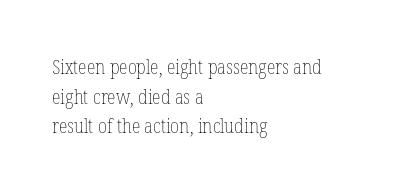
The image shows 20 px text type, upright; set left-aligned, normal line spacing (1.48x), normal letter spacing, not underlined.
